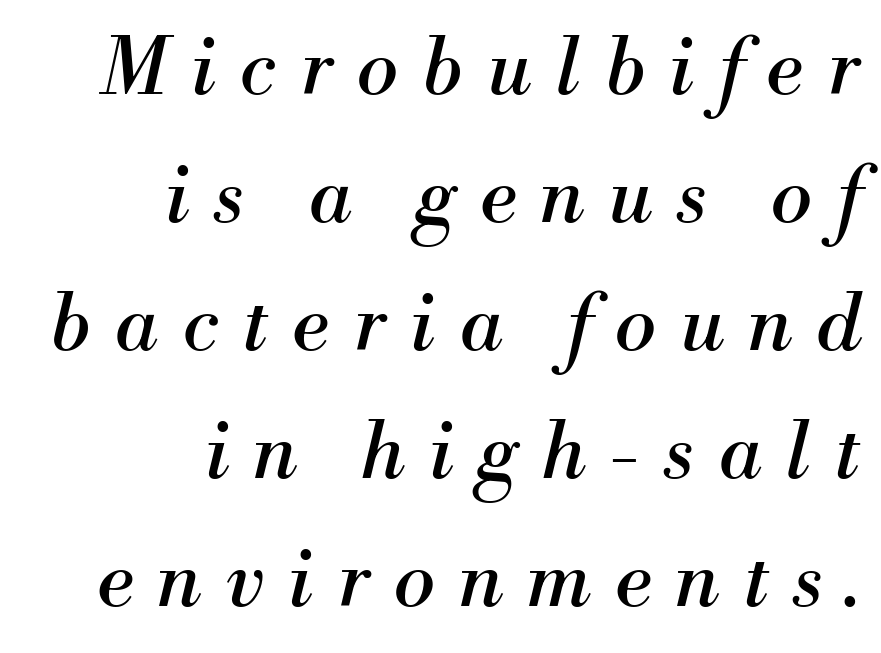
{"serif": "yes", "italic": "yes", "lean": "right", "slant_degrees": 13, "bold": "no", "weight": "regular", "width": "normal", "stroke_contrast": "medium", "x_height": "small", "monospaced": "no", "underline": "no", "align": "right", "line_spacing": "normal", "line_spacing_ratio": 1.64, "letter_spacing": "wide", "letter_spacing_em": 0.31, "glyph_px": 78}
